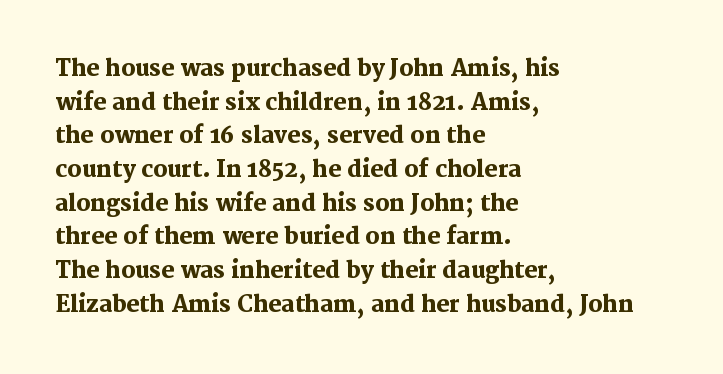
Q: Is the text bold? A: Yes.
Q: Is the text italic (slanted)? A: No, it is upright.
Q: Is the text underlined? A: No.
Q: How is the paragraph aligned? A: Left-aligned.
Q: Is the spacing between letters normal or unusually wide? A: Normal.
Q: Is the spacing between lines tight, normal or loose? A: Normal.
